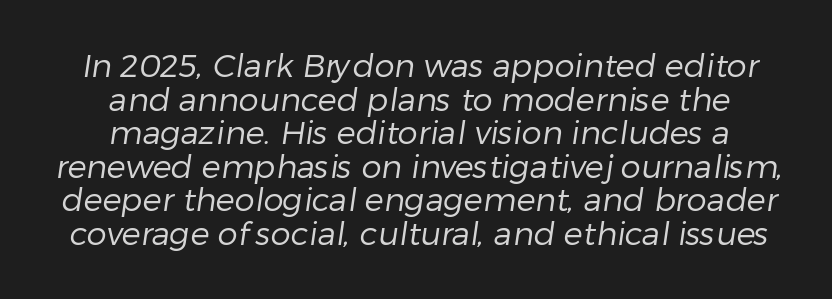
Q: Is the text bold? A: No.
Q: Is the typeface a serif or a sans-serif typeface? A: Sans-serif.
Q: Is the text underlined? A: No.
Q: How is the paragraph aligned? A: Centered.
Q: Is the spacing between letters normal or unusually wide? A: Normal.
Q: Is the spacing between lines tight, normal or loose? A: Tight.
Q: Width (condensed, normal, or wide)? A: Normal.
Q: Stroke contrast? A: Low.
Q: x-height? A: Medium.
Q: Monospaced? A: No.
